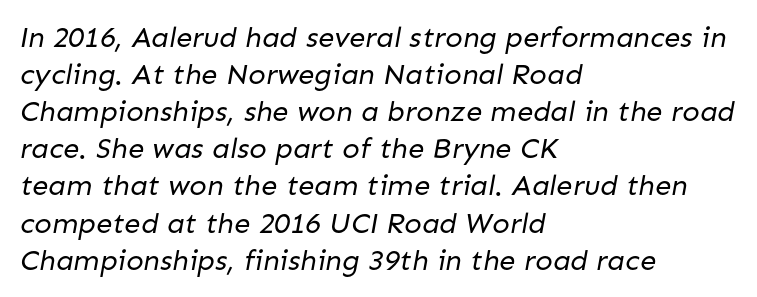
Quick note: interline space is typical. The characters are drawn with everyday or finer stroke widths. The tracking reads as untouched default to a designer's eye. Think of a printed novel: that variable character pitch is what you see here. In terms of letterform style, serifs are entirely absent. A bare baseline throughout the passage.
